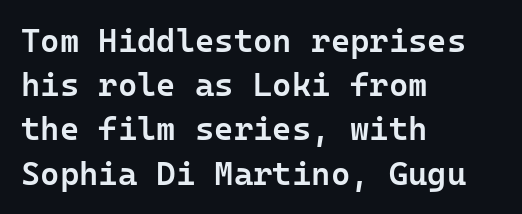
{"serif": "no", "italic": "no", "bold": "semi", "weight": "semibold", "width": "normal", "stroke_contrast": "low", "x_height": "medium", "underline": "no", "align": "left", "line_spacing": "normal", "line_spacing_ratio": 1.34, "letter_spacing": "normal", "letter_spacing_em": 0.0, "glyph_px": 33}
